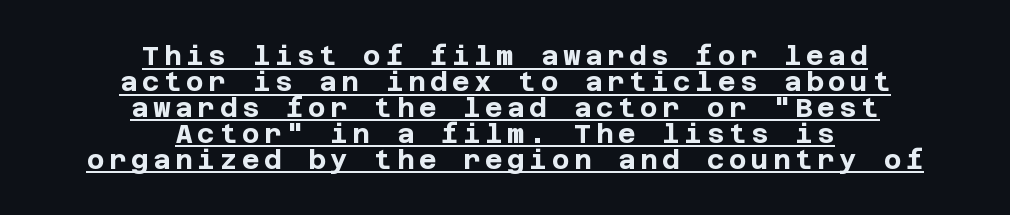
{"italic": "no", "bold": "yes", "underline": "yes", "align": "center", "line_spacing": "tight", "line_spacing_ratio": 0.96, "glyph_px": 27}
